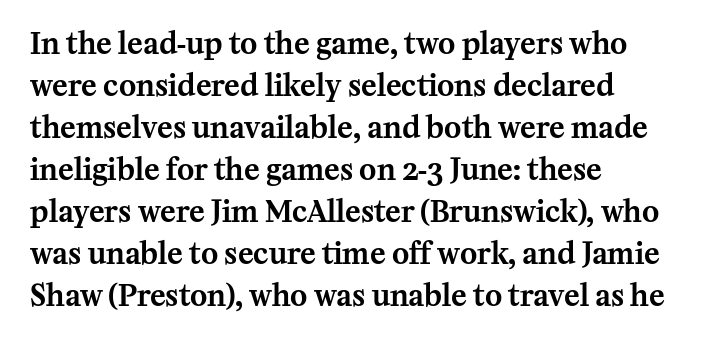
The image shows 29 px serif type, upright; set left-aligned, normal line spacing (1.45x), normal letter spacing, not underlined; medium stroke contrast and a medium x-height.
